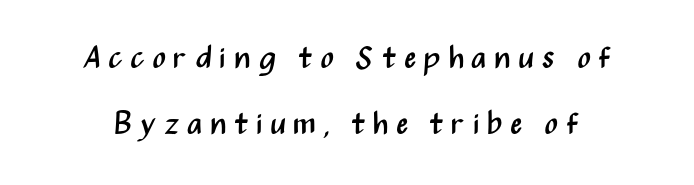
{"serif": "no", "italic": "no", "bold": "no", "weight": "regular", "width": "condensed", "stroke_contrast": "medium", "x_height": "medium", "monospaced": "no", "underline": "no", "line_spacing": "loose", "line_spacing_ratio": 2.13, "letter_spacing": "wide", "letter_spacing_em": 0.24, "glyph_px": 31}
